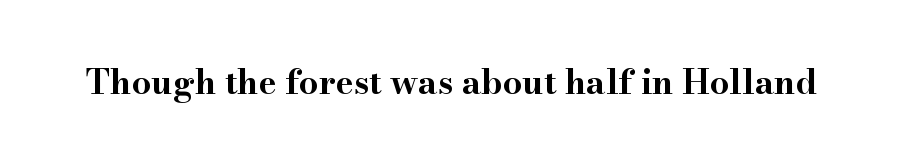
The face used here is proportionally spaced, like ordinary book or web type. The area under the type is left untouched. The letters stand straight up with perfectly vertical stems. Weight check: bold — yes, fully. The rendering keeps characters at their native spacing.
